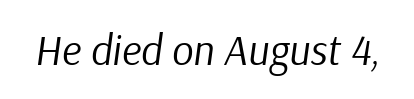
Q: Is the text bold? A: No.
Q: Is the text italic (slanted)? A: Yes, it leans right by about 9 degrees.
Q: Is the text underlined? A: No.
Q: Is the spacing between letters normal or unusually wide? A: Normal.
Q: Width (condensed, normal, or wide)? A: Normal.
Q: Stroke contrast? A: Low.
Q: x-height? A: Medium.
Q: Monospaced? A: No.
